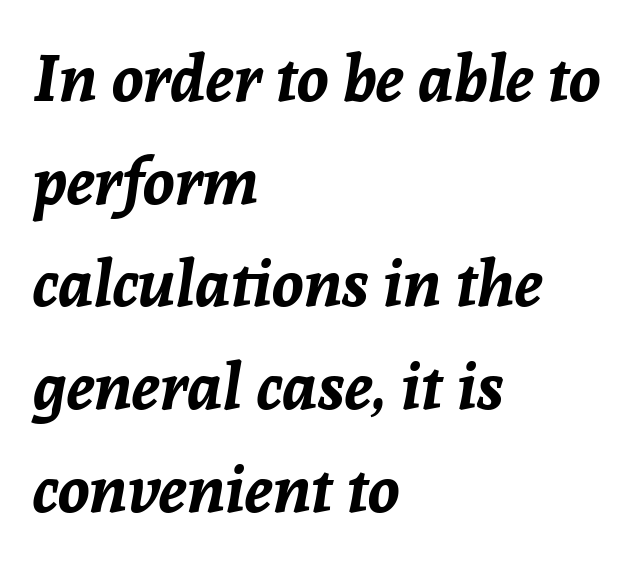
Q: Is the text bold? A: Yes.
Q: Is the text italic (slanted)? A: Yes, it leans right by about 8 degrees.
Q: Is the text underlined? A: No.
Q: How is the paragraph aligned? A: Left-aligned.
Q: Is the spacing between letters normal or unusually wide? A: Normal.
Q: Is the spacing between lines tight, normal or loose? A: Normal.
Q: Width (condensed, normal, or wide)? A: Normal.
Q: Stroke contrast? A: Low.
Q: x-height? A: Medium.
Q: Monospaced? A: No.
